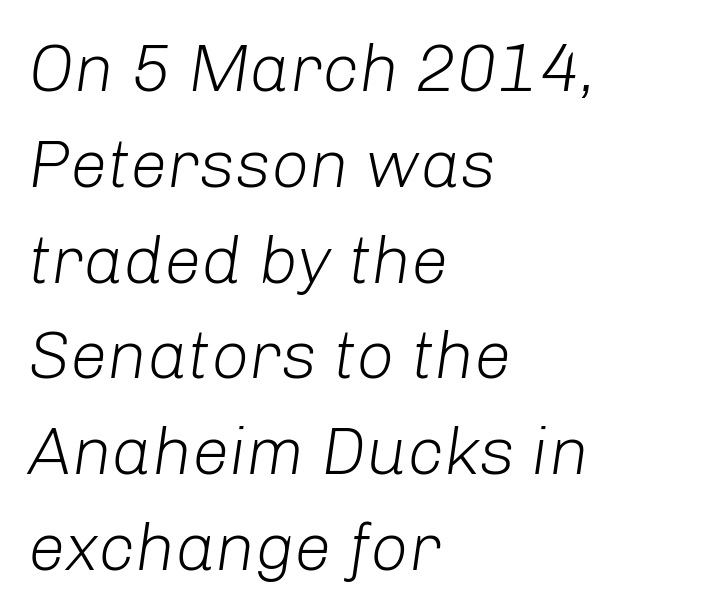
The image shows 67 px light type, italic (leaning right); set left-aligned, normal line spacing (1.43x), normal letter spacing, not underlined; low stroke contrast and a medium x-height.
